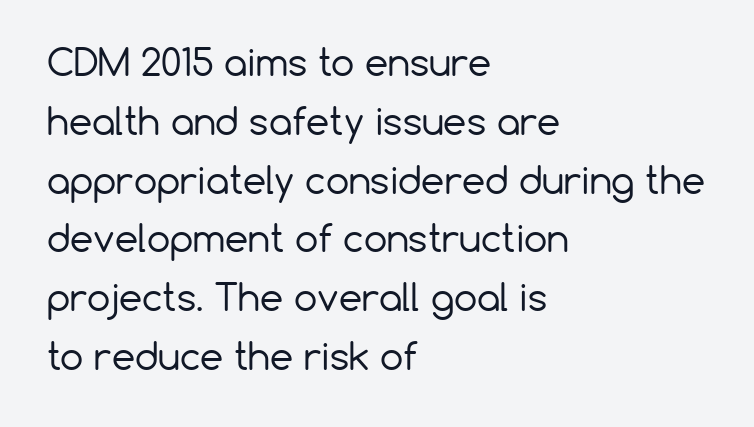
{"serif": "no", "italic": "no", "bold": "no", "weight": "regular", "width": "normal", "stroke_contrast": "low", "x_height": "medium", "monospaced": "no", "underline": "no", "align": "left", "line_spacing": "normal", "line_spacing_ratio": 1.59, "letter_spacing": "normal", "letter_spacing_em": 0.0, "glyph_px": 37}
